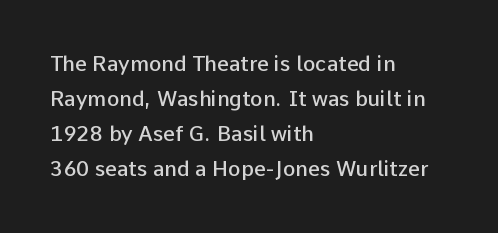
The image shows 21 px text type, upright; set left-aligned, normal line spacing (1.67x), normal letter spacing, not underlined.
